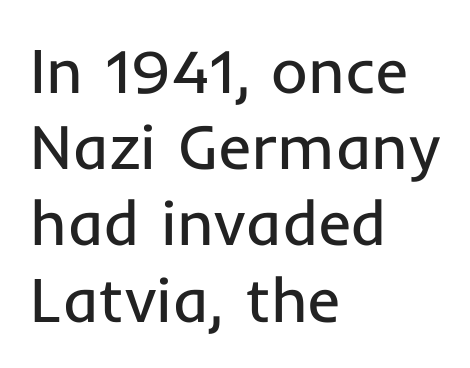
Q: Is the text bold? A: No.
Q: Is the text italic (slanted)? A: No, it is upright.
Q: Is the typeface a serif or a sans-serif typeface? A: Sans-serif.
Q: Is the text underlined? A: No.
Q: How is the paragraph aligned? A: Left-aligned.
Q: Is the spacing between letters normal or unusually wide? A: Normal.
Q: Width (condensed, normal, or wide)? A: Normal.
Q: Stroke contrast? A: Low.
Q: x-height? A: Medium.
Q: Monospaced? A: No.
